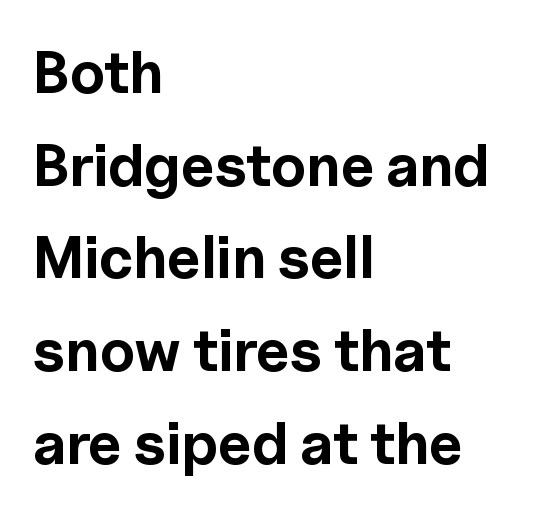
Q: Is the text bold? A: Yes.
Q: Is the text italic (slanted)? A: No, it is upright.
Q: Is the typeface a serif or a sans-serif typeface? A: Sans-serif.
Q: Is the text underlined? A: No.
Q: How is the paragraph aligned? A: Left-aligned.
Q: Is the spacing between letters normal or unusually wide? A: Normal.
Q: Is the spacing between lines tight, normal or loose? A: Normal.
Q: Width (condensed, normal, or wide)? A: Normal.
Q: x-height? A: Medium.
Q: Monospaced? A: No.
